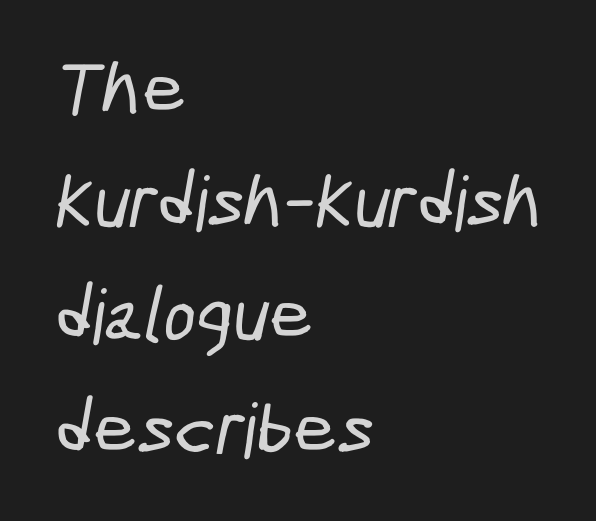
Q: Is the typeface a serif or a sans-serif typeface? A: Sans-serif.
Q: Is the text underlined? A: No.
Q: How is the paragraph aligned? A: Left-aligned.
Q: Is the spacing between letters normal or unusually wide? A: Normal.
Q: Is the spacing between lines tight, normal or loose? A: Normal.
Q: Width (condensed, normal, or wide)? A: Condensed.
Q: Stroke contrast? A: Low.
Q: x-height? A: Medium.
Q: Monospaced? A: No.
